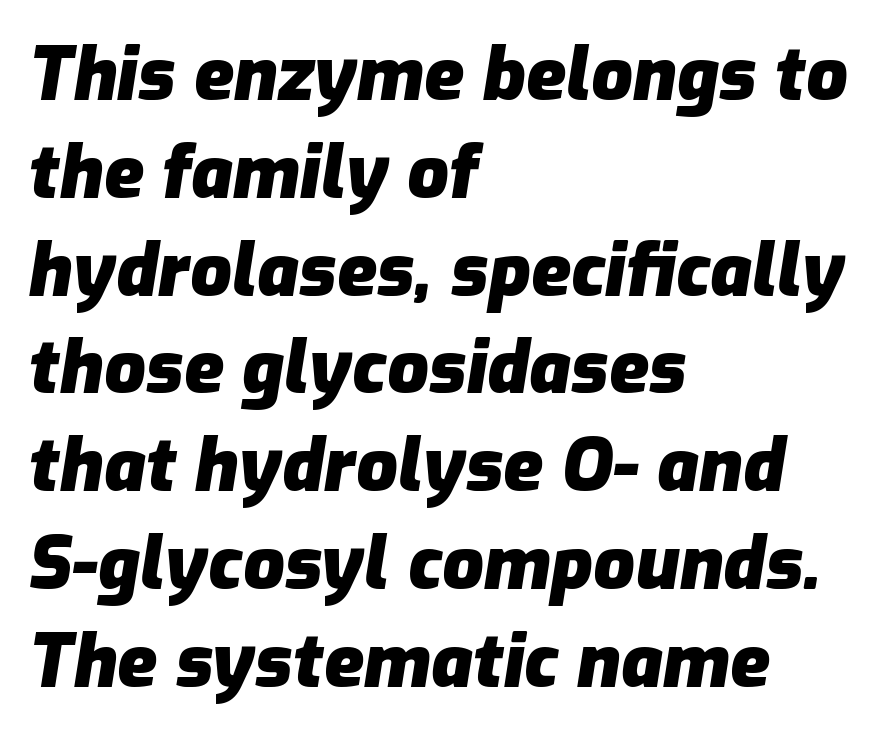
{"italic": "yes", "lean": "right", "slant_degrees": 9, "bold": "yes", "weight": "heavy", "width": "normal", "stroke_contrast": "low", "x_height": "medium", "monospaced": "no", "underline": "no", "align": "left", "line_spacing": "normal", "line_spacing_ratio": 1.34, "letter_spacing": "normal", "letter_spacing_em": 0.0, "glyph_px": 73}
